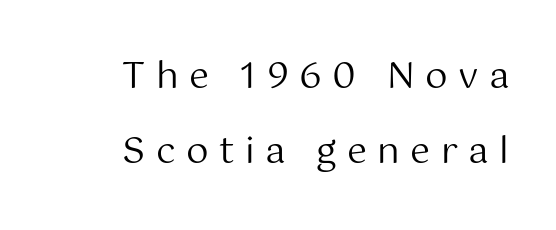
Q: Is the text bold? A: No.
Q: Is the text italic (slanted)? A: No, it is upright.
Q: Is the typeface a serif or a sans-serif typeface? A: Sans-serif.
Q: Is the text underlined? A: No.
Q: How is the paragraph aligned? A: Right-aligned.
Q: Is the spacing between letters normal or unusually wide? A: Unusually wide.
Q: Is the spacing between lines tight, normal or loose? A: Loose.
Q: Width (condensed, normal, or wide)? A: Normal.
Q: Stroke contrast? A: Medium.
Q: x-height? A: Medium.
Q: Monospaced? A: No.
